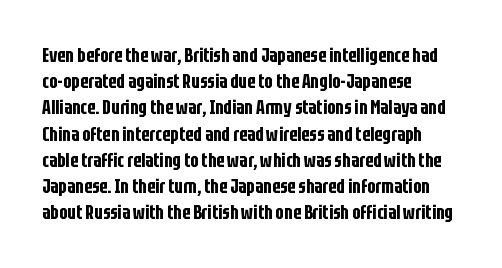
Rows of type keep a routine distance in the vertical direction. Designer's note — italics off, roman on. These lines stack with their left ends in a neat column. You could call the tracking neutral — neither tight nor loose. Each row of text sits above clean, open space.
